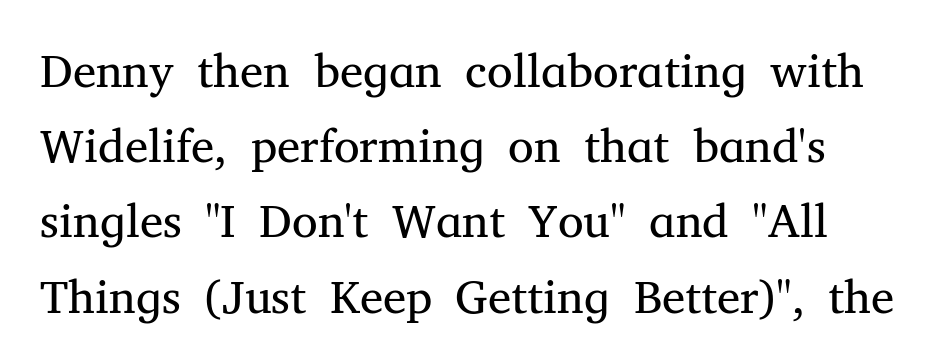
The image shows 47 px regular-weight serif type, upright; set normal line spacing (1.6x), normal letter spacing, not underlined; medium stroke contrast and a medium x-height.
